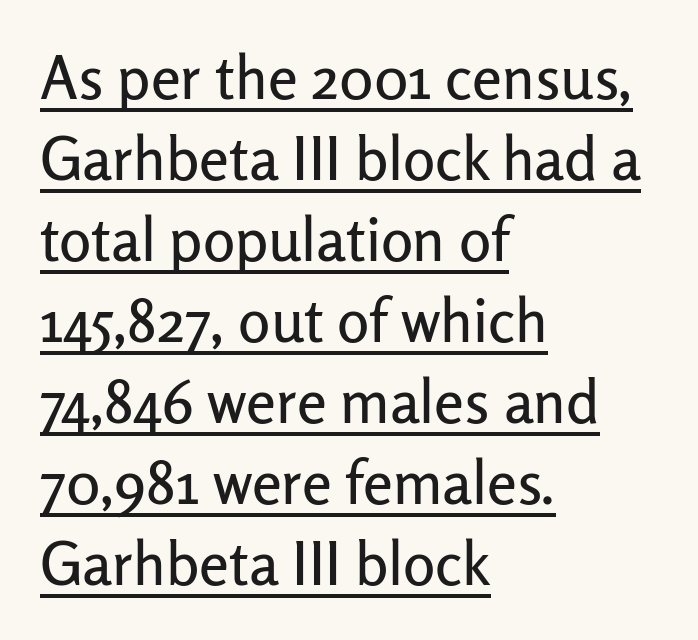
Varying glyph widths throughout — classic text-font behaviour. Leftover space on each line is placed entirely after the last word. If you drew a line through each stem, it would be perfectly vertical. A sans-serif font was chosen for this passage. Students, note that the glyphs here touch the page at normal intervals. Leading: standard.
